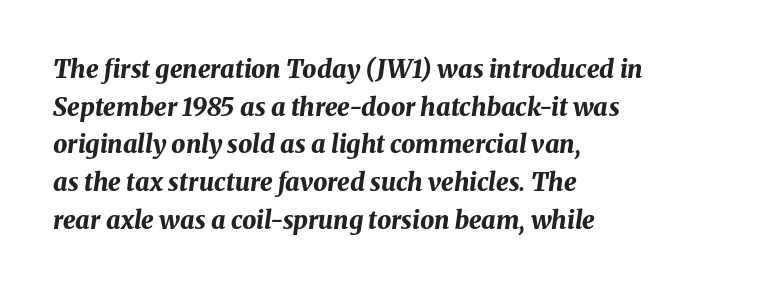
Tall strokes in this sample are angled rather than plumb. Between one letter and the next there's only the usual sliver of space. In terms of leading, this rendering sits right in the middle. Plain, unruled lines of type. This rendering uses left alignment, leaving the right contour irregular.
